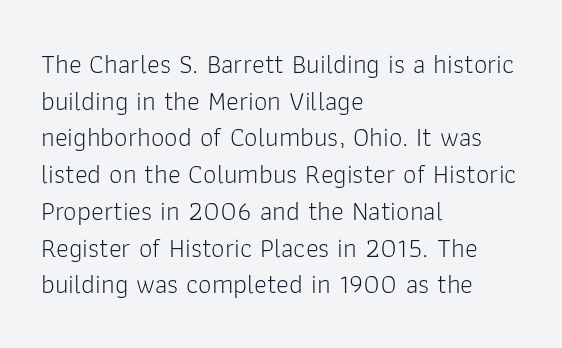
Reading down the block, your eye returns to a fixed left position each line. Do the letters lean? They stand straight. The strip under each line holds only bare page. Bold? No — there's no thickening of the strokes. Line spacing here is normal. Glyph-to-glyph distance matches everyday printed text.
